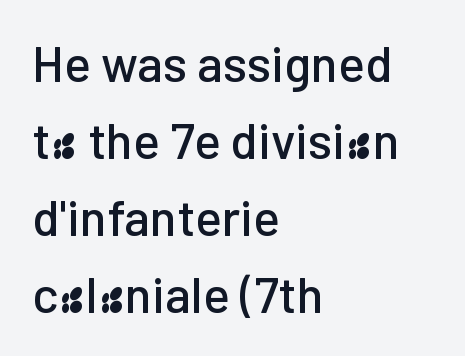
{"serif": "no", "italic": "no", "width": "normal", "stroke_contrast": "low", "x_height": "medium", "monospaced": "no", "underline": "no", "align": "left", "line_spacing": "normal", "line_spacing_ratio": 1.54, "letter_spacing": "normal", "letter_spacing_em": 0.0, "glyph_px": 50}
